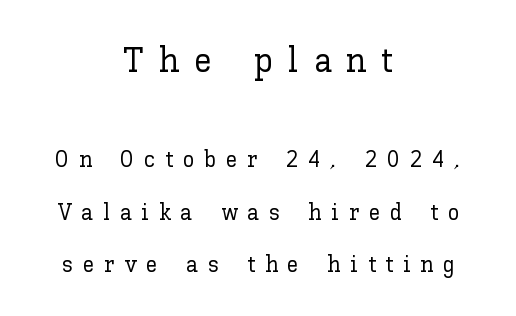
Q: Is the text italic (slanted)? A: No, it is upright.
Q: Is the text underlined? A: No.
Q: How is the paragraph aligned? A: Centered.
Q: Is the spacing between letters normal or unusually wide? A: Unusually wide.
Q: Is the spacing between lines tight, normal or loose? A: Loose.
Q: Which block of text is set in a larger size, the first (top) or the second (bottom)? A: The first (top) one.
Q: Width (condensed, normal, or wide)? A: Normal.
Q: Stroke contrast? A: Low.
Q: x-height? A: Medium.
Q: Monospaced? A: No.
